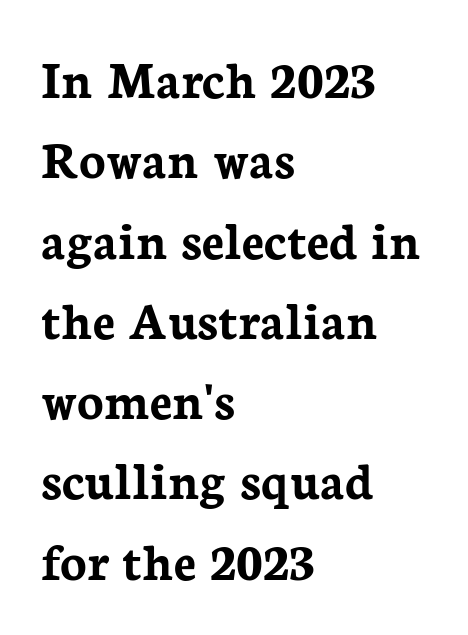
Q: Is the text bold? A: Yes.
Q: Is the text italic (slanted)? A: No, it is upright.
Q: Is the typeface a serif or a sans-serif typeface? A: Serif.
Q: Is the text underlined? A: No.
Q: How is the paragraph aligned? A: Left-aligned.
Q: Is the spacing between letters normal or unusually wide? A: Normal.
Q: Is the spacing between lines tight, normal or loose? A: Normal.
Q: Width (condensed, normal, or wide)? A: Normal.
Q: Stroke contrast? A: Low.
Q: x-height? A: Medium.
Q: Monospaced? A: No.
